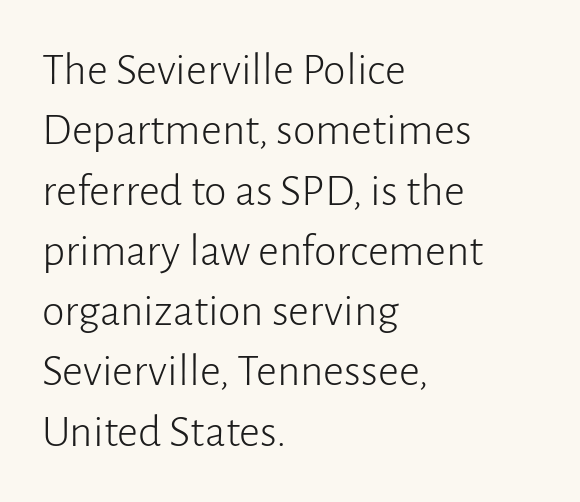
Q: Is the text bold? A: No.
Q: Is the text italic (slanted)? A: No, it is upright.
Q: Is the typeface a serif or a sans-serif typeface? A: Sans-serif.
Q: Is the text underlined? A: No.
Q: How is the paragraph aligned? A: Left-aligned.
Q: Is the spacing between letters normal or unusually wide? A: Normal.
Q: Is the spacing between lines tight, normal or loose? A: Normal.
Q: Width (condensed, normal, or wide)? A: Normal.
Q: Stroke contrast? A: Low.
Q: x-height? A: Medium.
Q: Monospaced? A: No.
